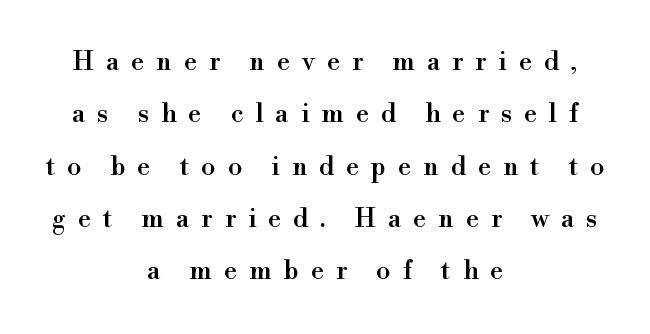
The image shows 26 px text type, upright; set centered, loose line spacing (2.01x), unusually wide letter spacing (+0.46 em), not underlined.
